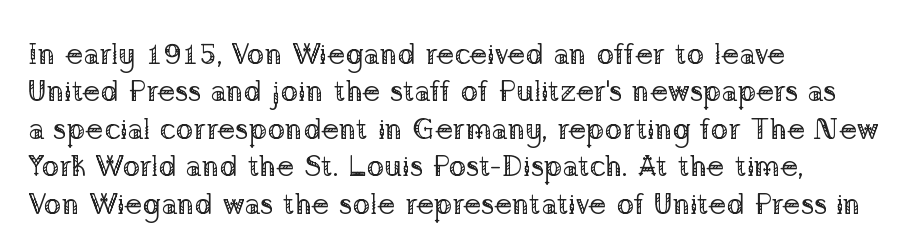
Weight: in the light-to-regular range. Italic: no, the glyphs are upright roman. The ragged edge is on the right, which tells us the setting is flush left. A serif font was chosen for this passage. Looks like regular typesetting: each glyph gets only the width it needs.
